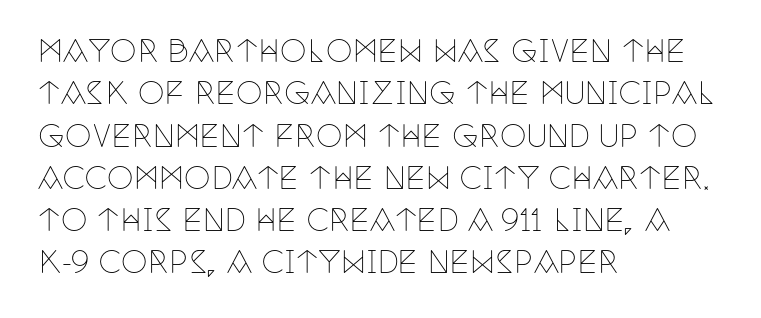
Quick note: interline space is typical. Check under the words: just untouched page. The letters advance in unequal steps, a hallmark of proportional type. Every character sits straight up, as roman type does. The letters carry serifs — small finishing strokes at the ends of their stems. Weight: regular or lighter.
